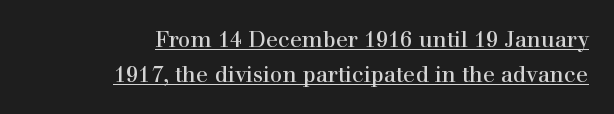
Nobody touched the tracking dial on this one. The typesetter chose a ragged-left arrangement here. The rendering uses a moderate line-height, typical for paragraphs. The font's upright variant was chosen for this text. A baseline rule has been typeset under these characters.
